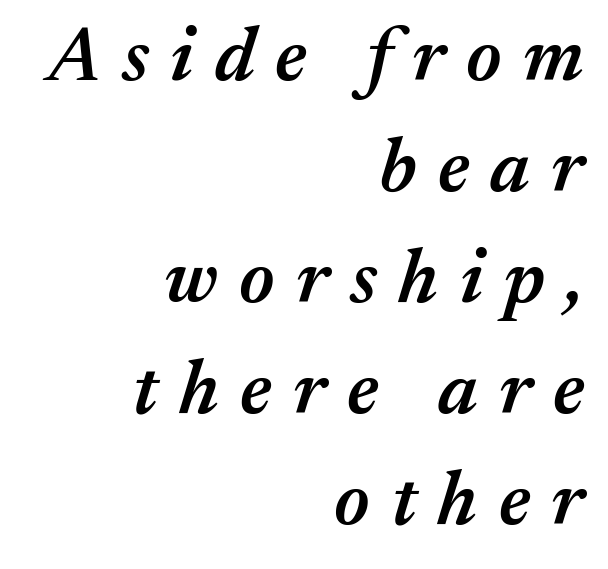
{"italic": "yes", "lean": "right", "slant_degrees": 17, "bold": "semi", "weight": "semibold", "width": "normal", "stroke_contrast": "medium", "x_height": "medium", "monospaced": "no", "underline": "no", "align": "right", "line_spacing": "normal", "line_spacing_ratio": 1.46, "letter_spacing": "wide", "letter_spacing_em": 0.28, "glyph_px": 76}
